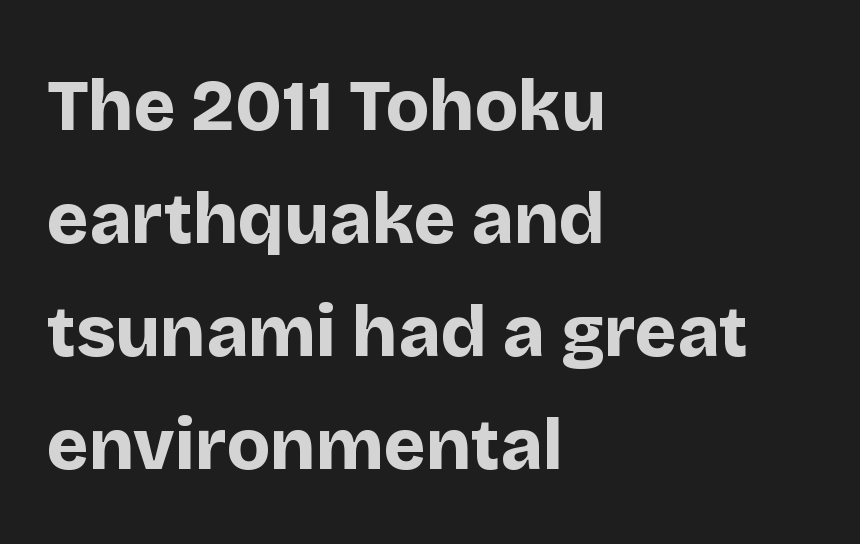
The image shows 71 px bold sans-serif type, upright; set left-aligned, normal line spacing (1.59x), normal letter spacing, not underlined; low stroke contrast and a large x-height.
